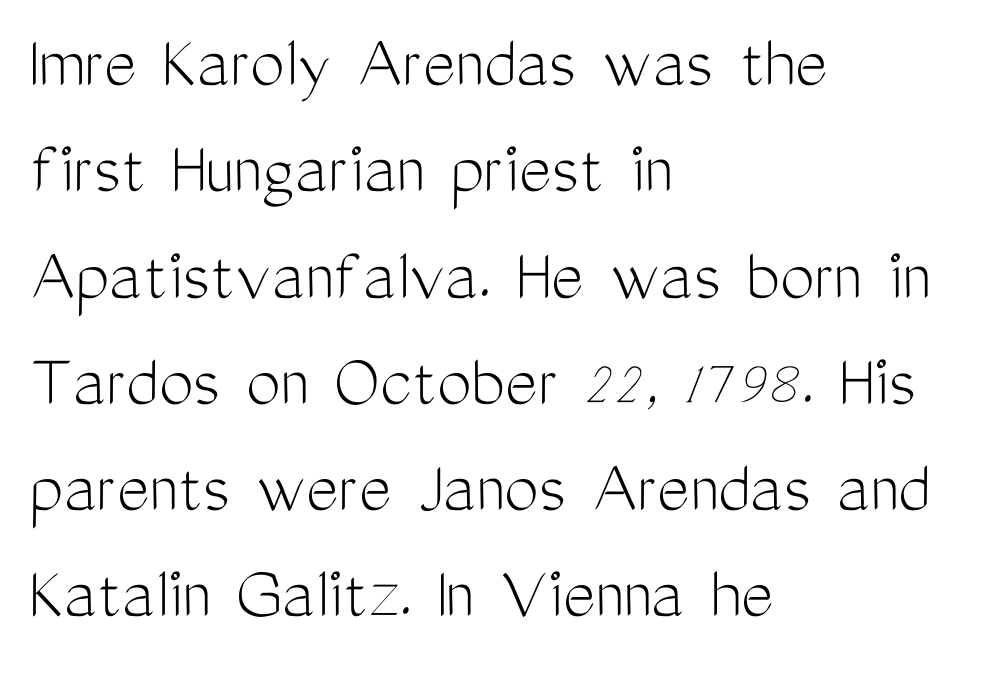
Q: Is the text bold? A: No.
Q: Is the text italic (slanted)? A: No, it is upright.
Q: Is the typeface a serif or a sans-serif typeface? A: Sans-serif.
Q: Is the text underlined? A: No.
Q: How is the paragraph aligned? A: Left-aligned.
Q: Is the spacing between letters normal or unusually wide? A: Normal.
Q: Is the spacing between lines tight, normal or loose? A: Normal.
Q: Width (condensed, normal, or wide)? A: Condensed.
Q: Stroke contrast? A: Medium.
Q: x-height? A: Medium.
Q: Monospaced? A: No.
